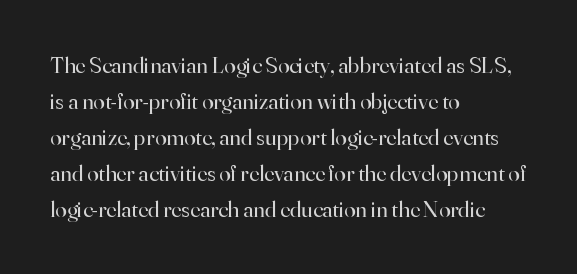
Nothing unusual about the tracking: characters are spaced as the font intends. The typesetter chose a ragged-right arrangement here. Vertical strokes here are truly vertical. In terms of leading, this rendering sits right in the middle.
